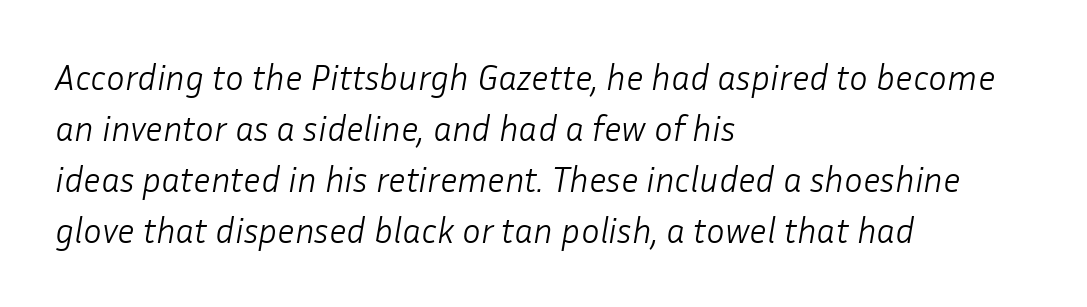
{"italic": "yes", "lean": "right", "slant_degrees": 10, "bold": "no", "weight": "light", "width": "normal", "stroke_contrast": "low", "x_height": "medium", "monospaced": "no", "underline": "no", "align": "left", "line_spacing": "normal", "line_spacing_ratio": 1.46, "letter_spacing": "normal", "letter_spacing_em": 0.0, "glyph_px": 35}
